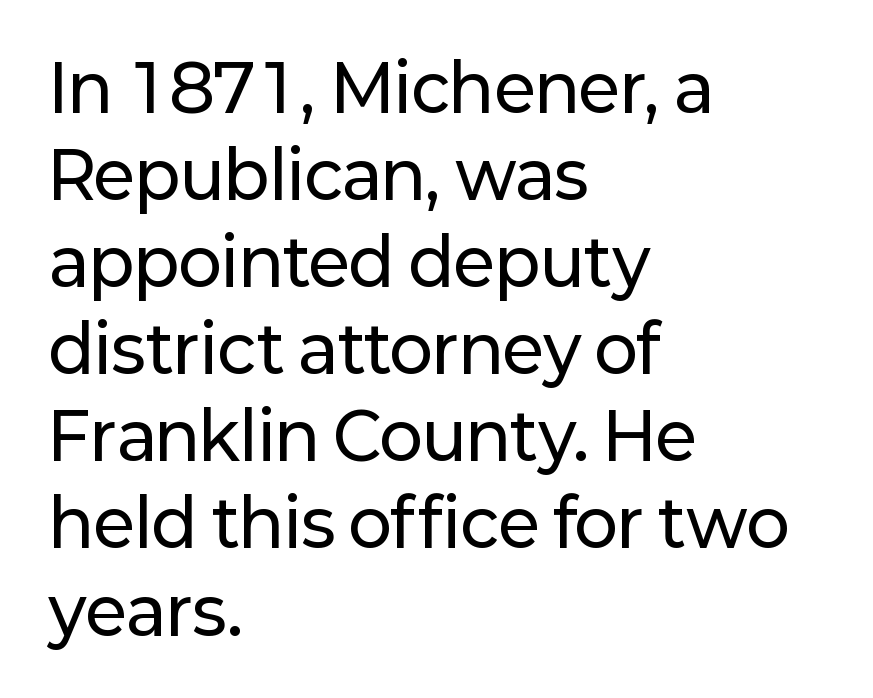
Q: Is the text italic (slanted)? A: No, it is upright.
Q: Is the typeface a serif or a sans-serif typeface? A: Sans-serif.
Q: Is the text underlined? A: No.
Q: How is the paragraph aligned? A: Left-aligned.
Q: Is the spacing between letters normal or unusually wide? A: Normal.
Q: Is the spacing between lines tight, normal or loose? A: Normal.
Q: Width (condensed, normal, or wide)? A: Normal.
Q: Stroke contrast? A: Low.
Q: x-height? A: Medium.
Q: Monospaced? A: No.
